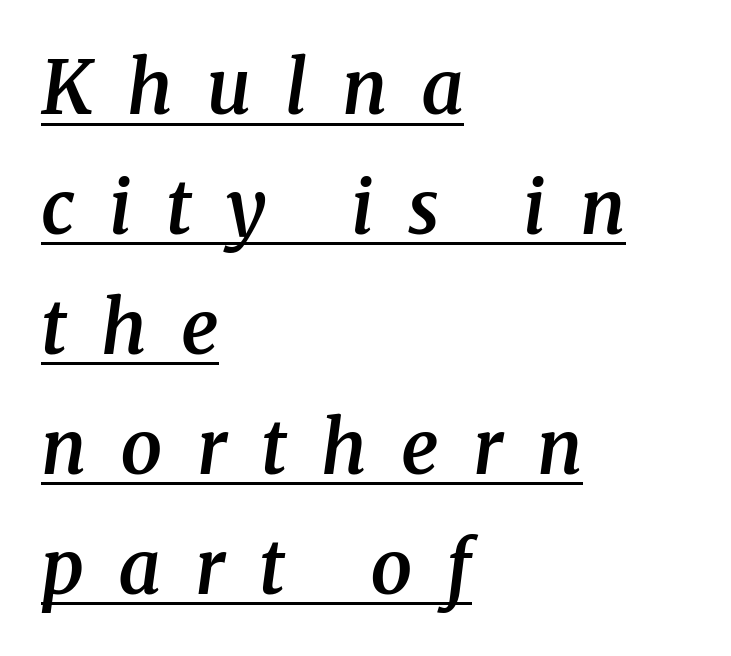
{"serif": "yes", "italic": "yes", "lean": "right", "slant_degrees": 8, "bold": "semi", "weight": "semibold", "width": "normal", "stroke_contrast": "medium", "x_height": "medium", "monospaced": "no", "underline": "yes", "align": "left", "line_spacing": "normal", "line_spacing_ratio": 1.62, "letter_spacing": "wide", "letter_spacing_em": 0.46, "glyph_px": 74}
